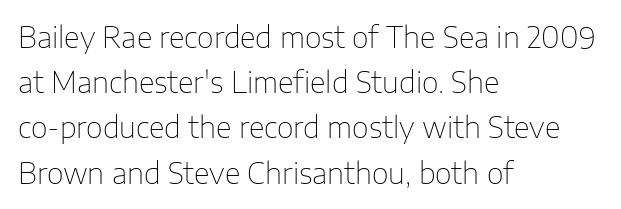
This is roman type, the default non-slanted kind. Note the varied advance widths — an 'i' is clearly narrower than an 'm'. I'd call this a sans setting — the letters go barefoot. Reading down the column, the eye jumps a familiar distance to each next line. Casual observation: everything's shoved over to the left.
